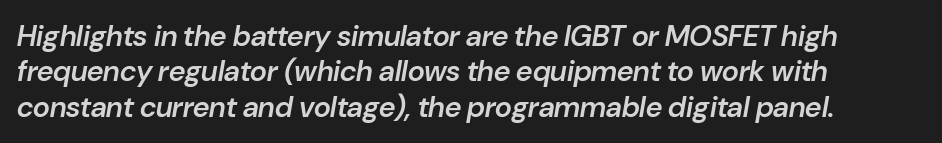
Here the designer chose a conventional face with non-uniform glyph widths. This rendering leaves character spacing at its baseline value. Check under the words: just untouched page. The strokes are fattened partway — semibold, not bold. Looking at the ascenders, they clearly lean.
